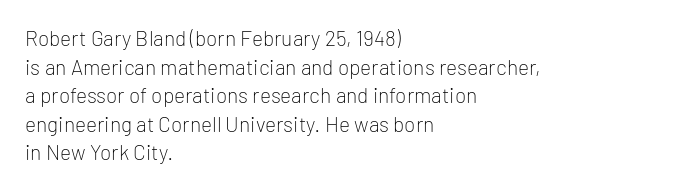
{"italic": "no", "bold": "no", "underline": "no", "align": "left", "line_spacing": "normal", "line_spacing_ratio": 1.36, "letter_spacing": "normal", "letter_spacing_em": 0.0, "glyph_px": 21}
